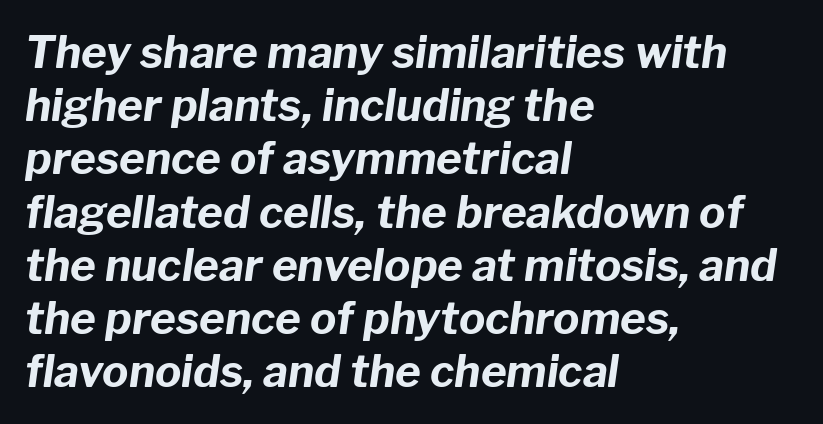
{"italic": "yes", "lean": "right", "slant_degrees": 8, "bold": "yes", "weight": "bold", "width": "normal", "stroke_contrast": "low", "x_height": "medium", "monospaced": "no", "underline": "no", "align": "left", "line_spacing_ratio": 1.21, "letter_spacing": "normal", "letter_spacing_em": 0.0, "glyph_px": 44}
